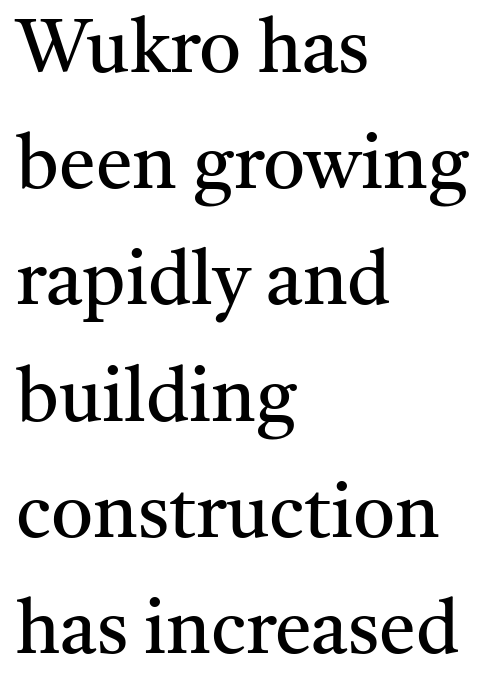
The image shows 74 px regular-weight serif type, upright; set left-aligned, normal line spacing (1.57x), normal letter spacing, not underlined; medium stroke contrast and a medium x-height.
